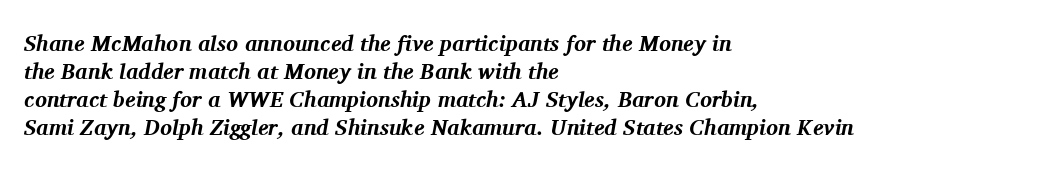
{"italic": "yes", "lean": "right", "slant_degrees": 11, "bold": "yes", "underline": "no", "align": "left", "line_spacing": "normal", "line_spacing_ratio": 1.28, "letter_spacing": "normal", "letter_spacing_em": 0.0, "glyph_px": 22}
